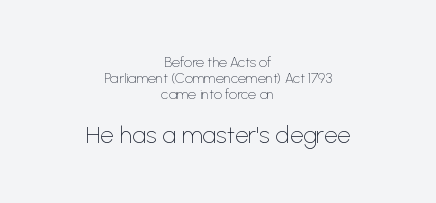
The foot of each line stays bare and open. Upright lettering throughout. Heft: none added — not bold. What's the leading like? Squeezed, with rows nearly overlapping. In this sample the second text group is rendered at the bigger scale.
